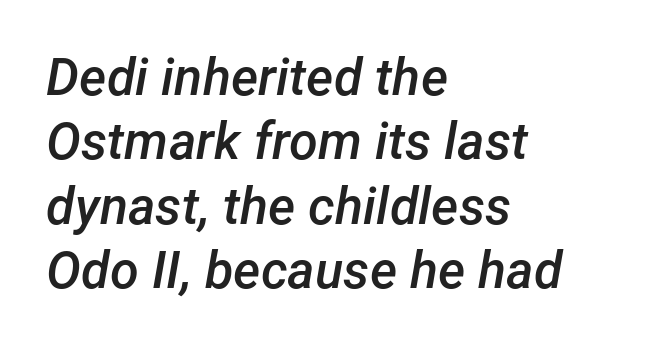
Q: Is the text bold? A: Semi-bold.
Q: Is the text italic (slanted)? A: Yes, it leans right by about 12 degrees.
Q: Is the text underlined? A: No.
Q: How is the paragraph aligned? A: Left-aligned.
Q: Is the spacing between letters normal or unusually wide? A: Normal.
Q: Width (condensed, normal, or wide)? A: Normal.
Q: Stroke contrast? A: Low.
Q: x-height? A: Medium.
Q: Monospaced? A: No.
